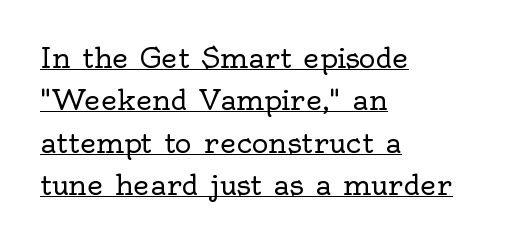
{"serif": "yes", "italic": "no", "bold": "no", "weight": "regular", "width": "normal", "x_height": "small", "monospaced": "no", "underline": "yes", "align": "left", "line_spacing": "normal", "line_spacing_ratio": 1.51, "letter_spacing": "normal", "letter_spacing_em": 0.0, "glyph_px": 28}
